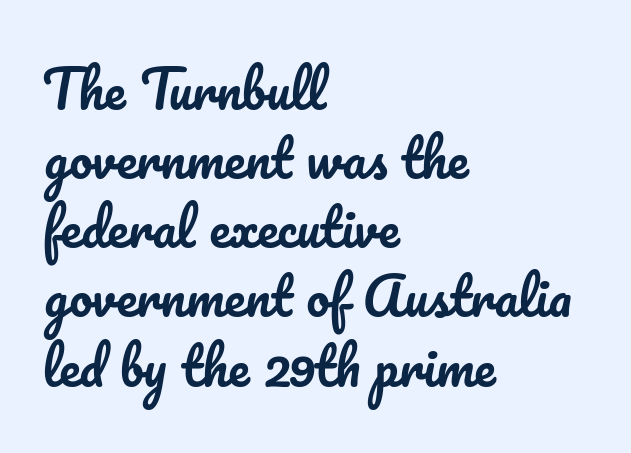
A typesetter would call this proportional, since set widths differ per character. Interline gaps are of average width in this sample. Compared with typical body copy, the letter spacing here is the same.
